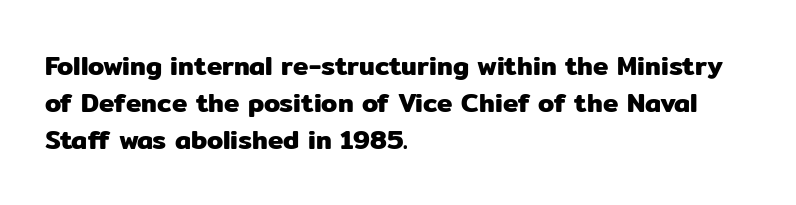
The image shows 26 px text type, upright; set left-aligned, normal line spacing (1.42x), normal letter spacing, not underlined.
